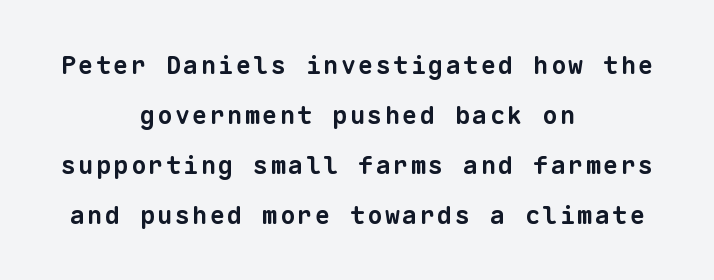
This rendering uses center alignment, leaving both contours irregular but symmetric. Chunky letters — that's bold for sure. The string is rendered with underlining switched off. Leading is clearly above the norm, producing a sparse column.
